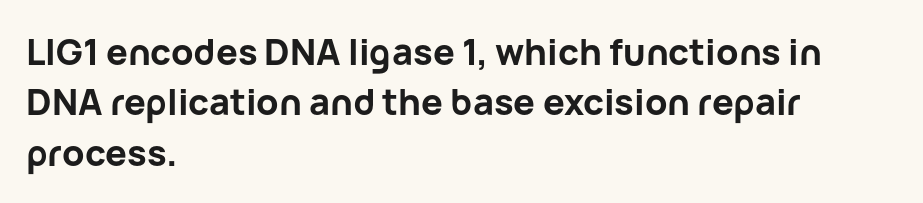
The image shows 36 px bold sans-serif type, upright; set left-aligned, normal line spacing (1.4x), normal letter spacing, not underlined; low stroke contrast and a medium x-height.
